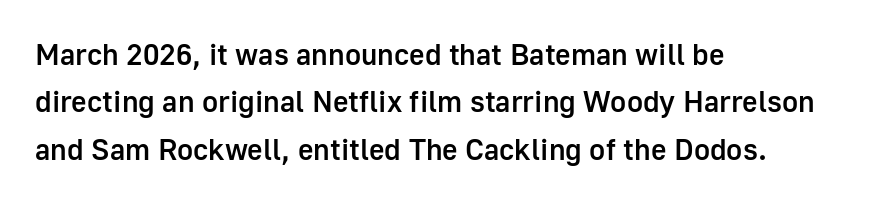
{"serif": "no", "italic": "no", "bold": "semi", "weight": "semibold", "width": "normal", "stroke_contrast": "low", "x_height": "medium", "monospaced": "no", "underline": "no", "align": "left", "line_spacing": "normal", "line_spacing_ratio": 1.58, "letter_spacing": "normal", "letter_spacing_em": 0.0, "glyph_px": 30}
